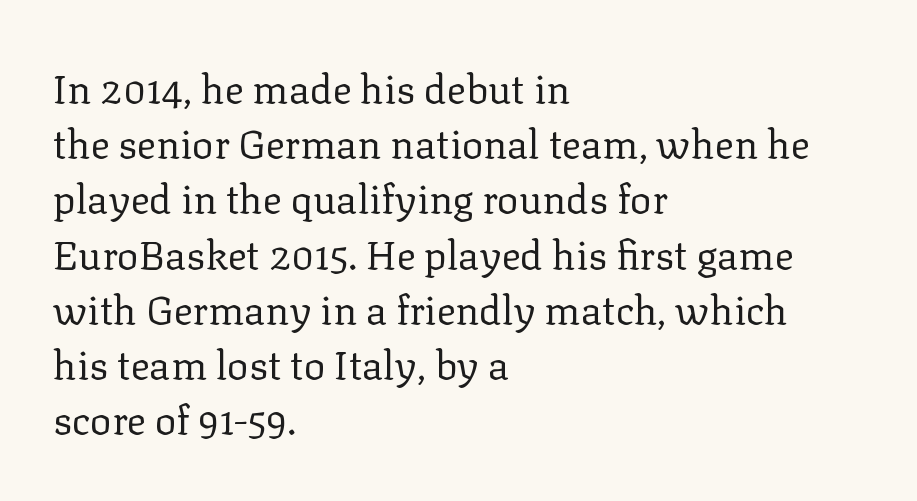
Q: Is the text bold? A: No.
Q: Is the text italic (slanted)? A: No, it is upright.
Q: Is the typeface a serif or a sans-serif typeface? A: Serif.
Q: Is the text underlined? A: No.
Q: How is the paragraph aligned? A: Left-aligned.
Q: Is the spacing between letters normal or unusually wide? A: Normal.
Q: Is the spacing between lines tight, normal or loose? A: Normal.
Q: Width (condensed, normal, or wide)? A: Normal.
Q: Stroke contrast? A: Low.
Q: x-height? A: Medium.
Q: Monospaced? A: No.
